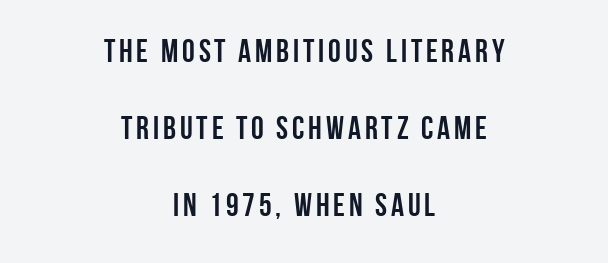
The image shows 32 px semibold, condensed sans-serif type, upright; set centered, loose line spacing (2.41x), not underlined; low stroke contrast and a large x-height.
